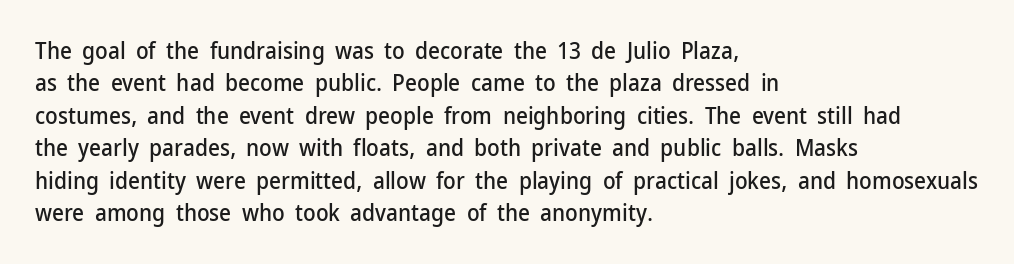
Q: Is the text italic (slanted)? A: No, it is upright.
Q: Is the text underlined? A: No.
Q: How is the paragraph aligned? A: Left-aligned.
Q: Is the spacing between letters normal or unusually wide? A: Normal.
Q: Is the spacing between lines tight, normal or loose? A: Normal.
